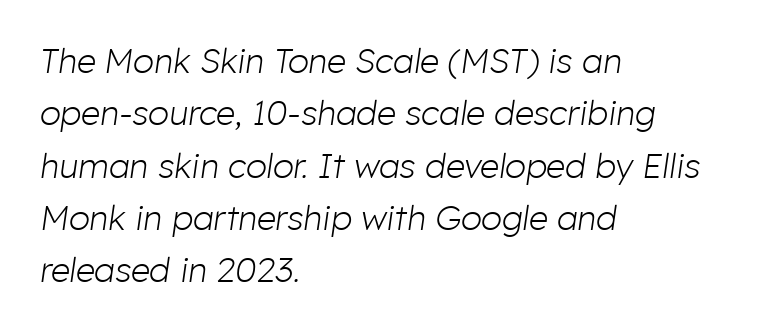
On a weight scale, this lands at 450 or below. A student would call this left alignment; a typographer would say flush left, rag right. Letter spacing: default. Slant detected: the letters are inclined. The rendering uses a moderate line-height, typical for paragraphs. Each letter keeps its own natural width here, so spacing adapts to shape.
